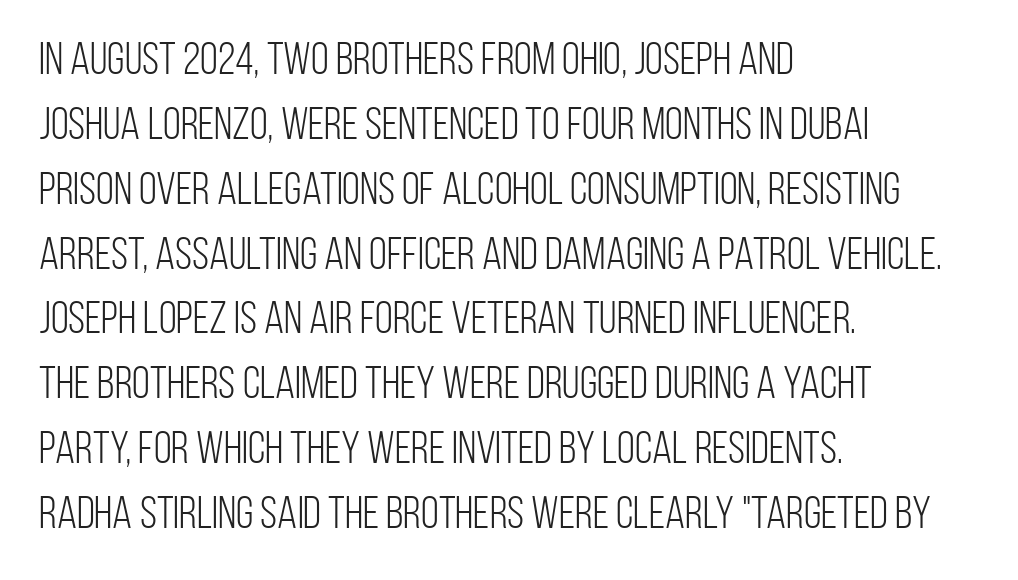
Q: Is the text bold? A: No.
Q: Is the text italic (slanted)? A: No, it is upright.
Q: Is the typeface a serif or a sans-serif typeface? A: Sans-serif.
Q: Is the text underlined? A: No.
Q: How is the paragraph aligned? A: Left-aligned.
Q: Is the spacing between letters normal or unusually wide? A: Normal.
Q: Is the spacing between lines tight, normal or loose? A: Normal.
Q: Width (condensed, normal, or wide)? A: Condensed.
Q: Stroke contrast? A: Low.
Q: x-height? A: Large.
Q: Monospaced? A: No.
